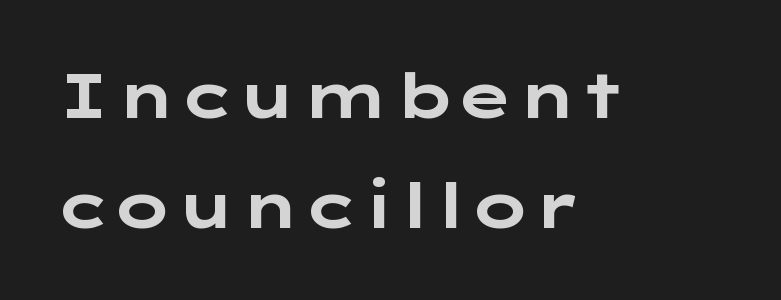
Line beginnings align vertically; line endings do not. Posture: upright roman. Its strokes are broad and dark, the hallmark of bold type. Regarding serifs, this sample does without them. Rule under the text: the space is simply empty.
